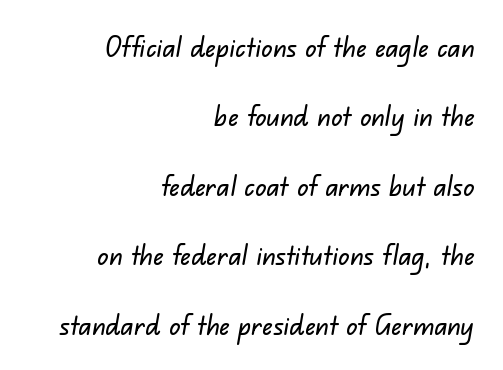
In CSS terms this would be text-align: right. The text was rendered using a sans face with plain stroke endings. Loosely led — the rows are spread out. Check under the words: just untouched page. This sample has the flowing, uneven cadence of proportional lettering.
